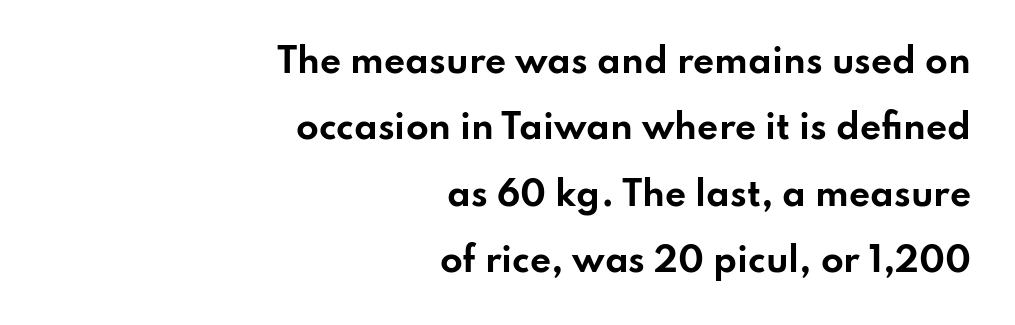
Varying glyph widths throughout — classic text-font behaviour. The letters carry no serifs — their stems end cleanly without finishing strokes. Weight check: bold — yes, fully. Regarding leading, the lines here are spaced well apart. Visually the block forms a straight wall on the right and a jagged coastline on the left.
